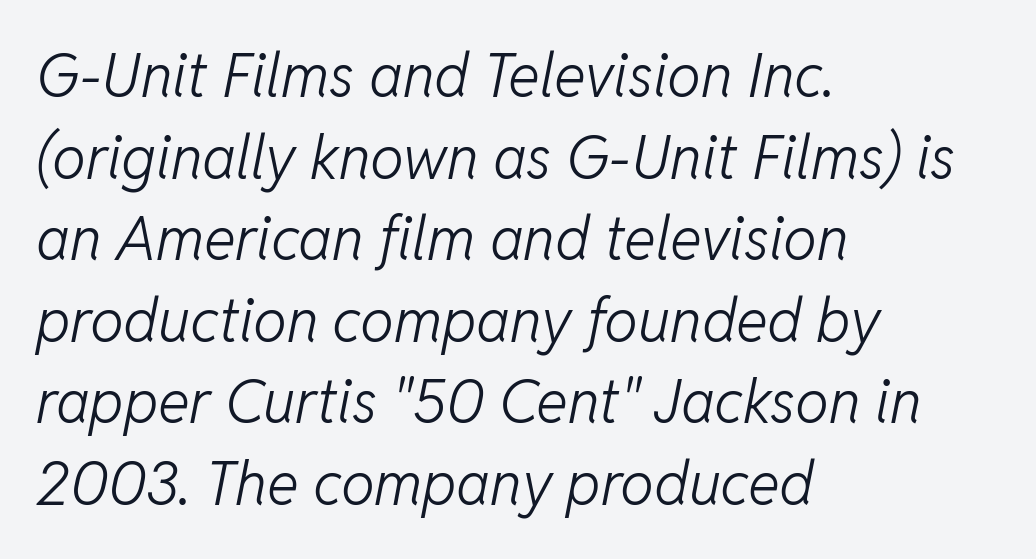
{"italic": "yes", "lean": "right", "slant_degrees": 11, "bold": "no", "weight": "light", "width": "normal", "stroke_contrast": "low", "x_height": "medium", "monospaced": "no", "underline": "no", "align": "left", "line_spacing": "normal", "line_spacing_ratio": 1.36, "letter_spacing": "normal", "letter_spacing_em": 0.0, "glyph_px": 60}
